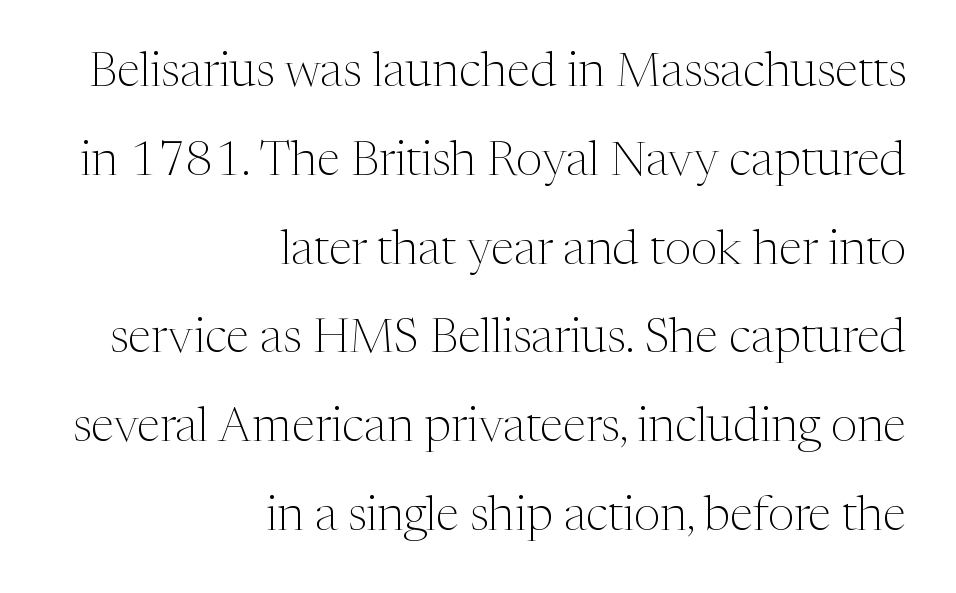
The image shows 48 px light serif type, upright; set right-aligned, line spacing 1.85x, normal letter spacing, not underlined; medium stroke contrast and a medium x-height.
